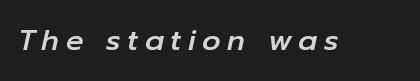
Q: Is the text italic (slanted)? A: Yes, it leans right by about 12 degrees.
Q: Is the text underlined? A: No.
Q: Is the spacing between letters normal or unusually wide? A: Unusually wide.
Q: Width (condensed, normal, or wide)? A: Normal.
Q: Stroke contrast? A: Low.
Q: x-height? A: Medium.
Q: Monospaced? A: No.
